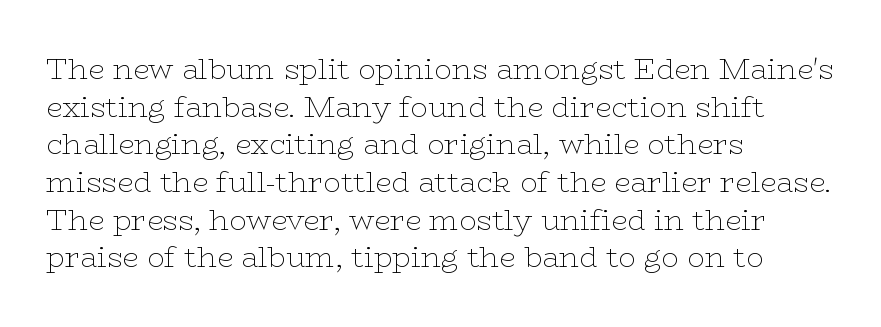
{"serif": "yes", "italic": "no", "bold": "no", "weight": "thin", "width": "wide", "stroke_contrast": "low", "x_height": "medium", "monospaced": "no", "underline": "no", "align": "left", "line_spacing": "normal", "line_spacing_ratio": 1.3, "letter_spacing": "normal", "letter_spacing_em": 0.0, "glyph_px": 29}
